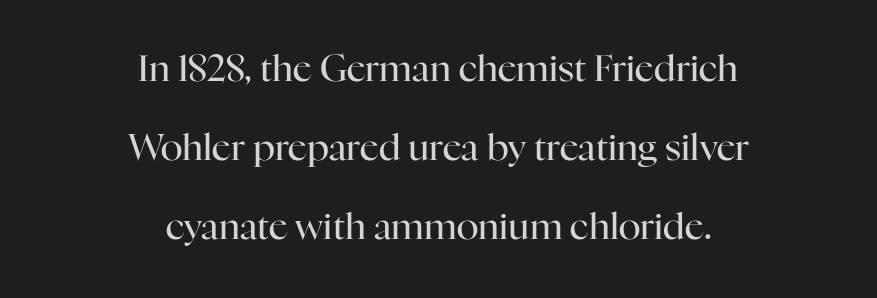
The image shows 37 px regular-weight serif type, upright; set centered, loose line spacing (2.13x), normal letter spacing, not underlined; high stroke contrast and a medium x-height.
